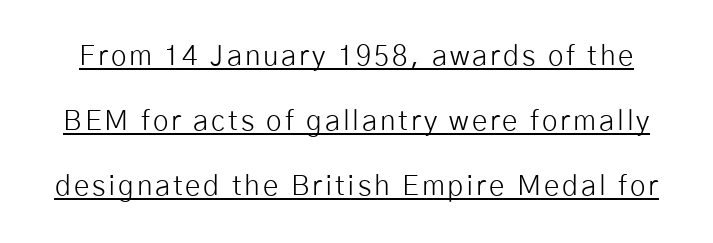
The image shows 28 px light sans-serif type, upright; set loose line spacing (2.32x), underlined; low stroke contrast and a medium x-height.
